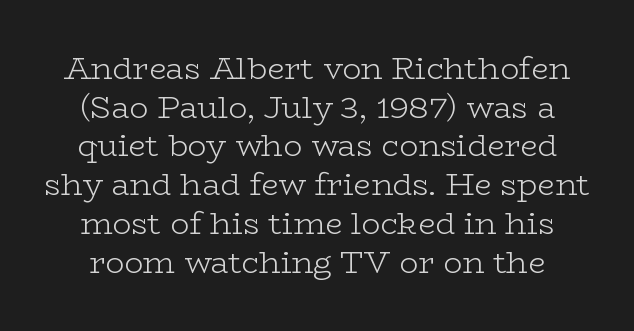
Observe the ordinary spacing: letters are neighbours, not strangers. Quick note: not italic, upright. Examine the stroke ends and you'll spot serifs. Beneath every word, the page is bare.
